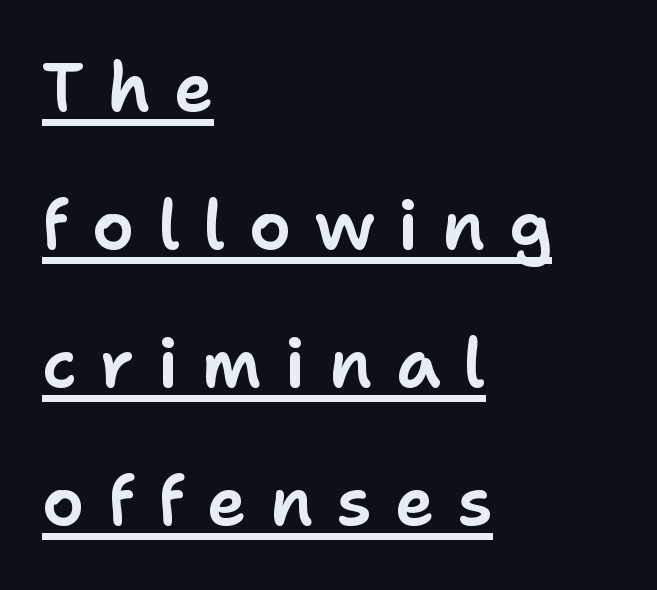
{"serif": "no", "italic": "no", "width": "normal", "stroke_contrast": "low", "x_height": "medium", "monospaced": "no", "underline": "yes", "align": "left", "line_spacing": "loose", "line_spacing_ratio": 2.06, "letter_spacing": "wide", "letter_spacing_em": 0.35, "glyph_px": 67}
